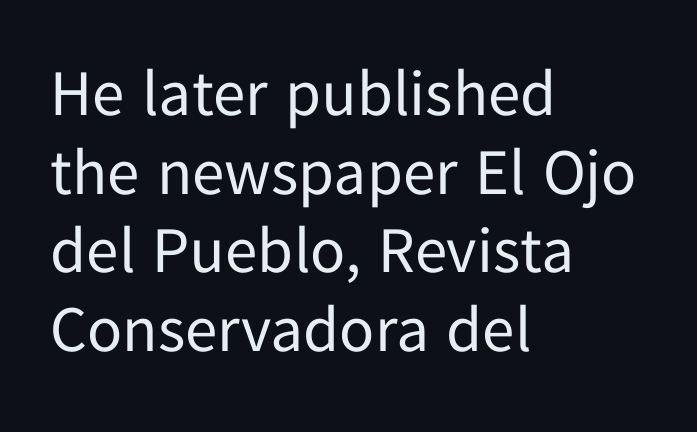
Q: Is the text bold? A: No.
Q: Is the text italic (slanted)? A: No, it is upright.
Q: Is the typeface a serif or a sans-serif typeface? A: Sans-serif.
Q: Is the text underlined? A: No.
Q: How is the paragraph aligned? A: Left-aligned.
Q: Is the spacing between letters normal or unusually wide? A: Normal.
Q: Width (condensed, normal, or wide)? A: Normal.
Q: Stroke contrast? A: Low.
Q: x-height? A: Medium.
Q: Monospaced? A: No.
